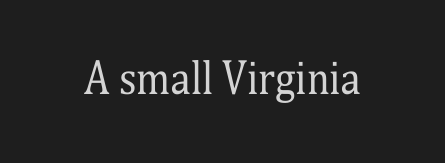
Examine the stroke ends and you'll spot serifs. How are the letters spaced? Ordinarily, with no added tracking. This sample uses an upright cut, with every glyph sitting square on the baseline. Descenders are the only things crossing below the line. Is the type heavy? It reads as light-to-regular instead.
